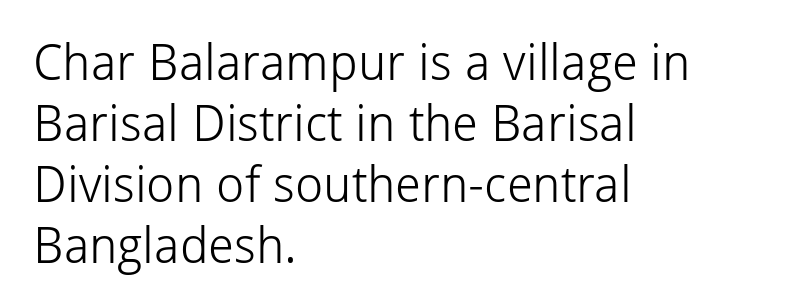
Every row of glyphs begins at an identical x-position on the left. Note the varied advance widths — an 'i' is clearly narrower than an 'm'. It's the straight-up-and-down kind of type. The area under the type is left untouched. These lines are composed in type without serifs.
